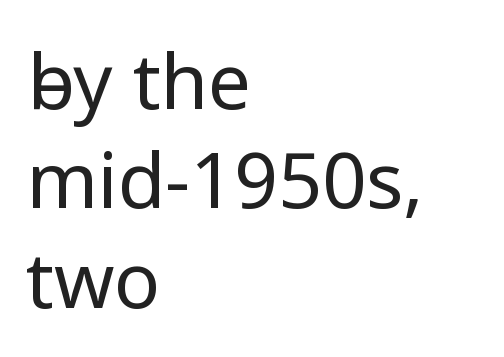
Reading down the column, the eye jumps a familiar distance to each next line. Weight: not bold — regular or lighter. You can tell it's not italic because the verticals are truly vertical. Quick note: underline off.
